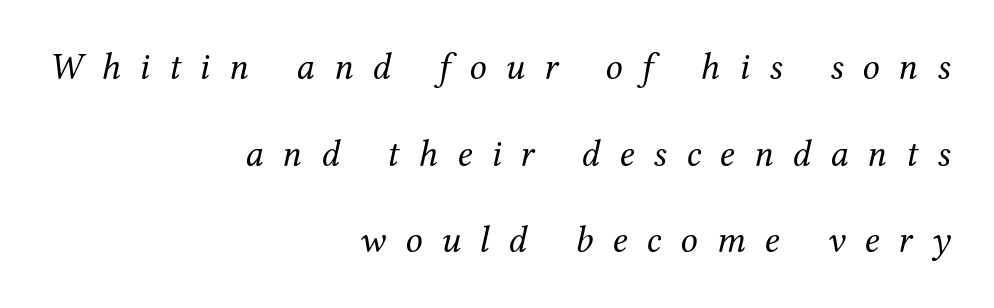
Q: Is the text bold? A: No.
Q: Is the text italic (slanted)? A: Yes, it leans right by about 12 degrees.
Q: Is the typeface a serif or a sans-serif typeface? A: Serif.
Q: Is the text underlined? A: No.
Q: How is the paragraph aligned? A: Right-aligned.
Q: Is the spacing between letters normal or unusually wide? A: Unusually wide.
Q: Is the spacing between lines tight, normal or loose? A: Loose.
Q: Width (condensed, normal, or wide)? A: Normal.
Q: Stroke contrast? A: Medium.
Q: x-height? A: Medium.
Q: Monospaced? A: No.
